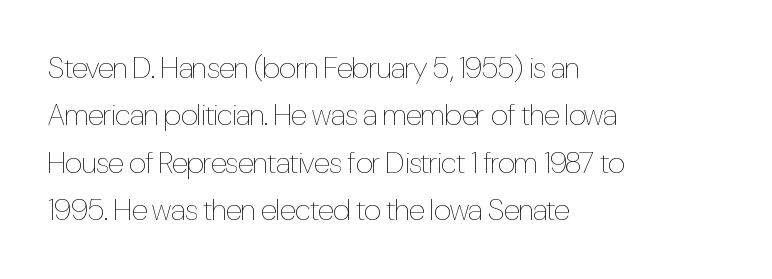
Q: Is the text bold? A: No.
Q: Is the text italic (slanted)? A: No, it is upright.
Q: Is the text underlined? A: No.
Q: How is the paragraph aligned? A: Left-aligned.
Q: Is the spacing between letters normal or unusually wide? A: Normal.
Q: Is the spacing between lines tight, normal or loose? A: Normal.
Q: Width (condensed, normal, or wide)? A: Condensed.
Q: Stroke contrast? A: Low.
Q: x-height? A: Medium.
Q: Monospaced? A: No.
